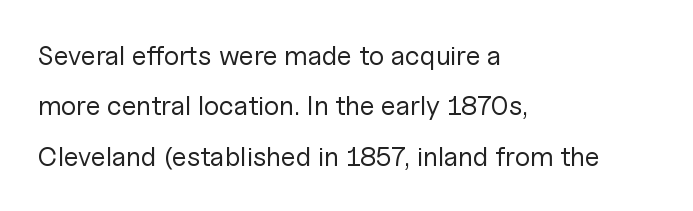
The face used here is rendered with its standard letterfit. Underline: absent. The compositor pushed each line to the left boundary. Tall strokes in this sample are plumb rather than angled.
